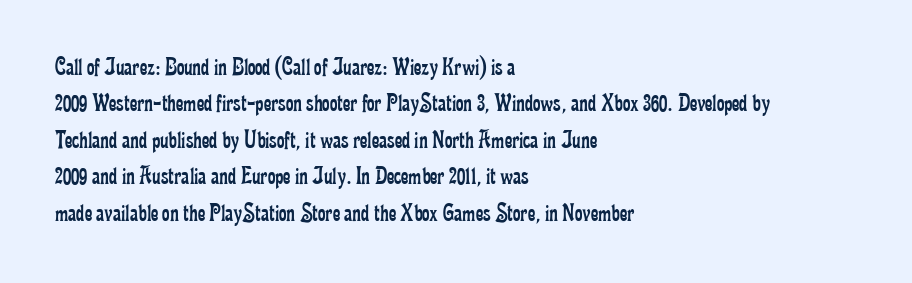
Short and long lines alike share a common starting point at left. The typeface has the unassuming heft of standard copy or less. Is the letter spacing exaggerated? No — it looks like the ordinary default. Has an underline been added? It has not. Posture: vertical.
